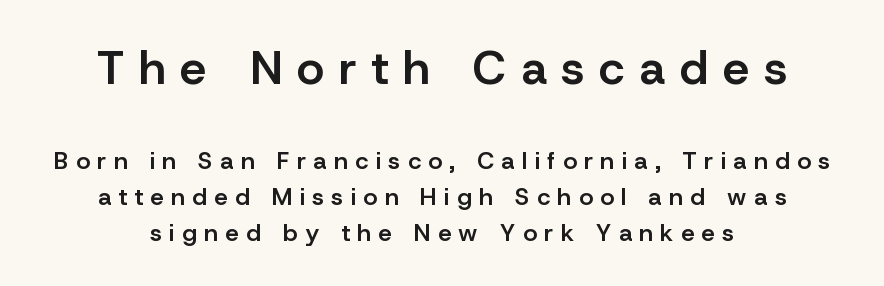
The image shows 47 px semibold sans-serif type, upright; set centered, normal line spacing (1.5x), unusually wide letter spacing (+0.31 em), not underlined; the first (top) block is 1.96x larger; low stroke contrast and a medium x-height.
